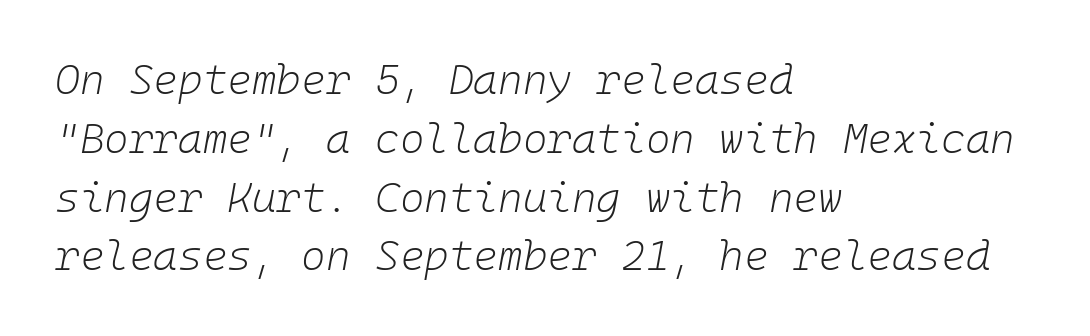
The image shows 42 px light type, italic (leaning right), monospaced; set left-aligned, normal line spacing (1.4x), normal letter spacing, not underlined; low stroke contrast and a medium x-height.
